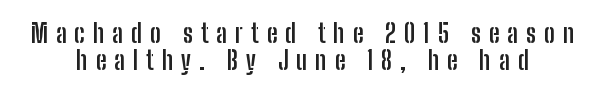
{"italic": "no", "bold": "yes", "underline": "no", "line_spacing": "tight", "line_spacing_ratio": 1.04, "letter_spacing": "wide", "letter_spacing_em": 0.31, "glyph_px": 26}
